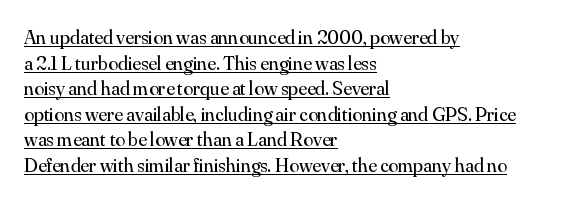
The rows are spaced the way most documents space them. The specimen includes a rule beneath the text block's lines. Heft: none added — not bold. A typesetter would call this zero additional tracking. Line beginnings align vertically; line endings do not.
